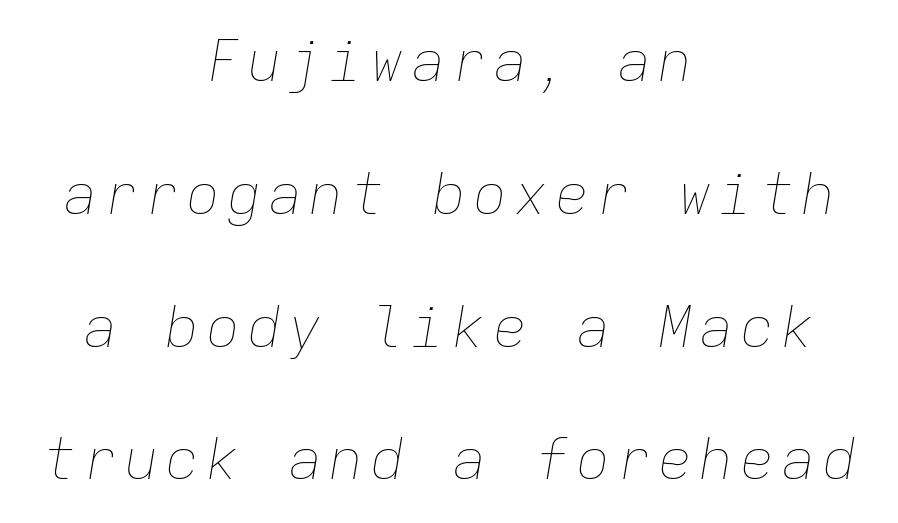
Q: Is the text bold? A: No.
Q: Is the text italic (slanted)? A: Yes, it leans right by about 9 degrees.
Q: Is the text underlined? A: No.
Q: How is the paragraph aligned? A: Centered.
Q: Is the spacing between lines tight, normal or loose? A: Loose.
Q: Width (condensed, normal, or wide)? A: Normal.
Q: Stroke contrast? A: Low.
Q: x-height? A: Medium.
Q: Monospaced? A: Yes.
